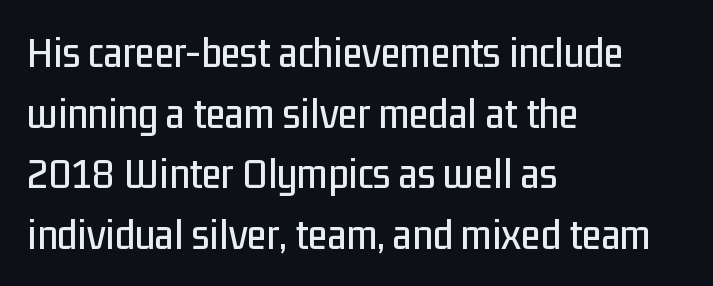
These lines keep a tight, regular rhythm from letter to letter. Observe the absence of serifs on each vertical stroke in this sample. Which margin do the lines hug? The left one — the right edge is uneven. The area under the type is left untouched. The lettering stays uniformly vertical, giving the passage a roman look. Think of a printed novel: that variable character pitch is what you see here.
